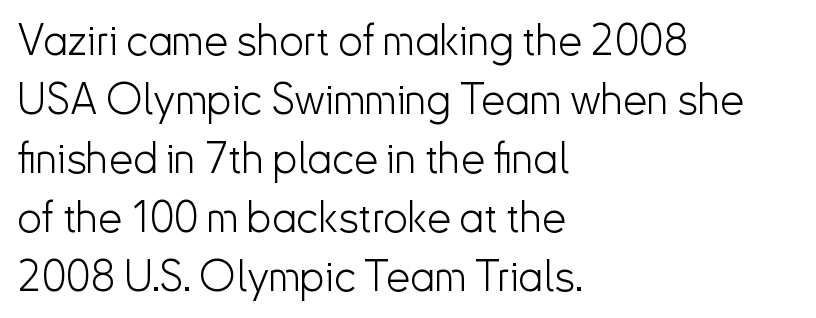
The face used here is rendered with its standard letterfit. The typesetter chose a ragged-right arrangement here. The type family on display is of the sans-serif kind. This sample has the flowing, uneven cadence of proportional lettering. Descenders hang freely into open space.
